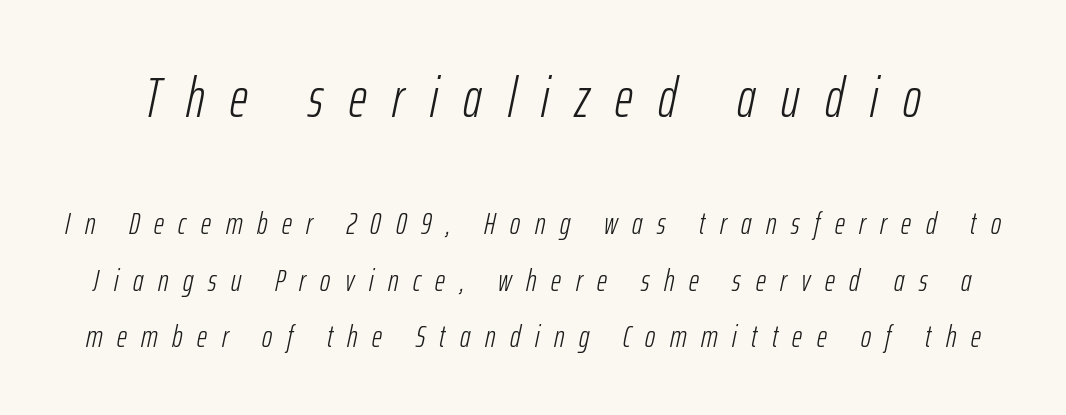
The image shows 55 px light, condensed type, italic (leaning right); set line spacing 1.82x, unusually wide letter spacing (+0.47 em), not underlined; the first (top) block is 1.77x larger; low stroke contrast and a medium x-height.
